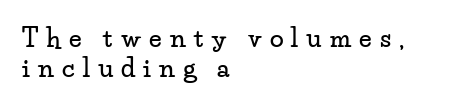
Q: Is the text italic (slanted)? A: No, it is upright.
Q: Is the text underlined? A: No.
Q: How is the paragraph aligned? A: Left-aligned.
Q: Is the spacing between letters normal or unusually wide? A: Unusually wide.
